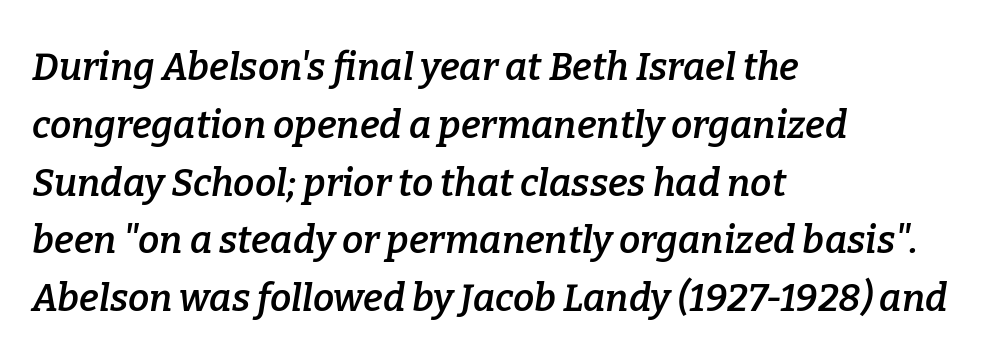
The image shows 38 px semibold serif type, italic (leaning right); set left-aligned, normal line spacing (1.52x), normal letter spacing, not underlined; low stroke contrast and a medium x-height.
